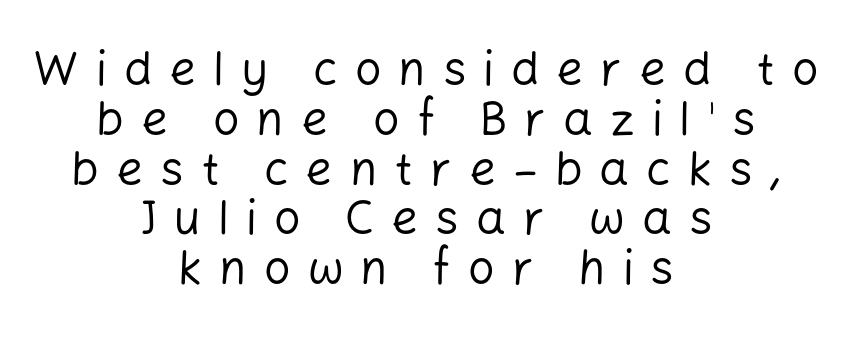
The image shows 47 px regular-weight sans-serif type, upright; set centered, tight line spacing (1.06x), unusually wide letter spacing (+0.36 em), not underlined; low stroke contrast and a medium x-height.
